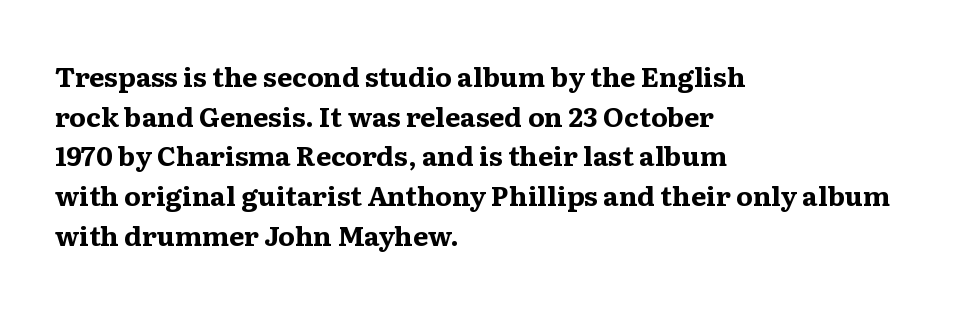
{"italic": "no", "bold": "yes", "underline": "no", "align": "left", "line_spacing": "normal", "line_spacing_ratio": 1.47, "letter_spacing": "normal", "letter_spacing_em": 0.0, "glyph_px": 27}
